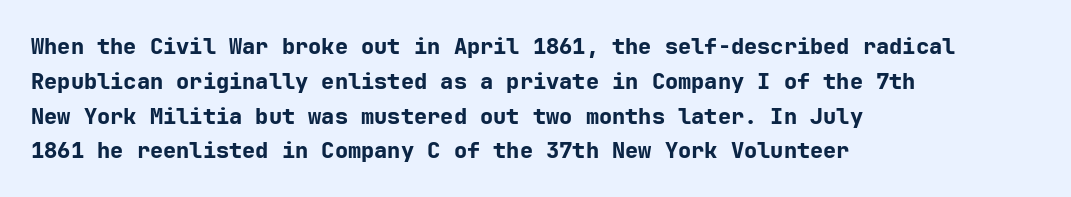
{"italic": "no", "bold": "yes", "underline": "no", "align": "left", "line_spacing": "normal", "line_spacing_ratio": 1.58, "letter_spacing": "normal", "letter_spacing_em": 0.0, "glyph_px": 22}
